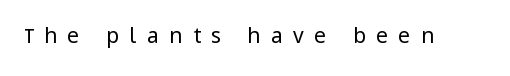
The lettering stays uniformly vertical, giving the passage a roman look. Inter-character spacing is expanded well beyond the font's built-in metrics. No word sits above an underline. Think standard paragraph weight, or any step lighter than that.
